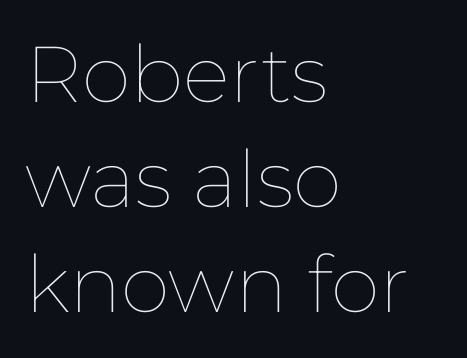
The image shows 79 px thin type, upright; set left-aligned, normal line spacing (1.33x), normal letter spacing, not underlined; low stroke contrast and a medium x-height.
